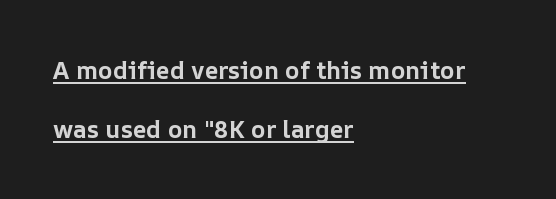
{"italic": "no", "bold": "yes", "underline": "yes", "align": "left", "line_spacing": "loose", "line_spacing_ratio": 2.44, "letter_spacing": "normal", "letter_spacing_em": 0.0, "glyph_px": 24}
